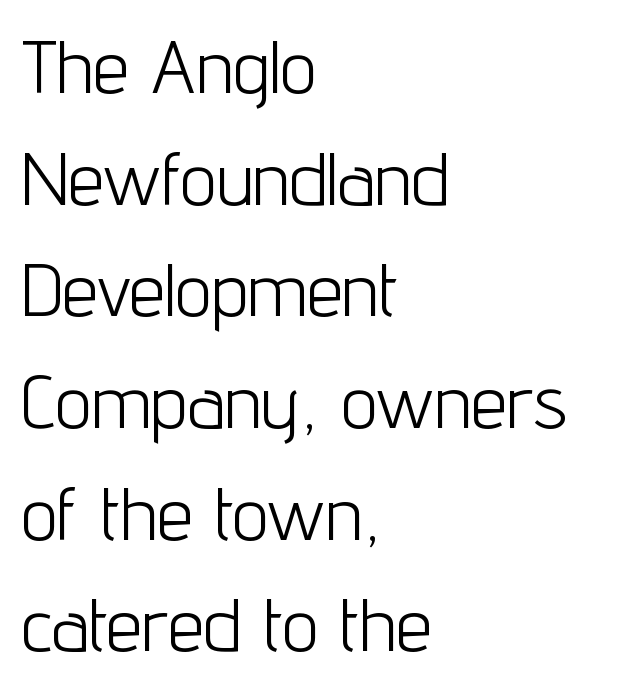
Line starts are locked; line ends wander. The specimen reads as upright at a glance. This rendering features lettering with no underline. The font is comparable to plain body text, perhaps lighter.
